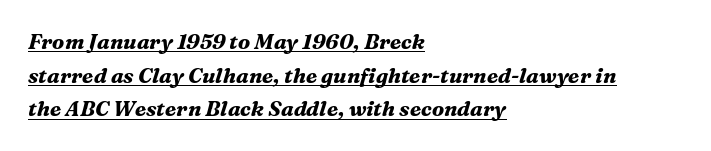
It's the slanting kind of type. Looks like someone drew a line under every word here. The passage shown is emphatically bold. Default kerning and tracking; the words read as compact shapes. Does the leading feel generous? No, just average. Leftover space on each line is placed entirely after the last word.
